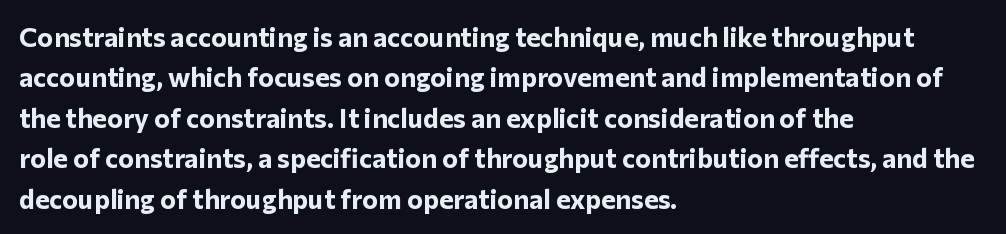
The image shows 27 px bold type, upright; set left-aligned, normal line spacing (1.5x), normal letter spacing, not underlined.
